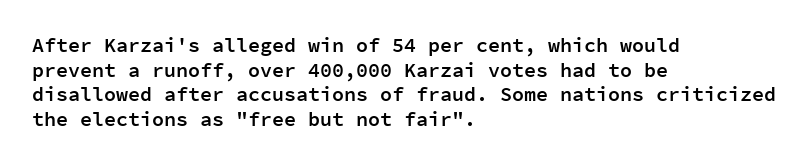
Characters follow at the spacing the type designer built in. The specimen reads as upright at a glance. The specimen omits any rule beneath the text block's lines. Short and long lines alike share a common starting point at left. Notice the strokes are somewhat thickened but not fully heavy: this is a semibold.
